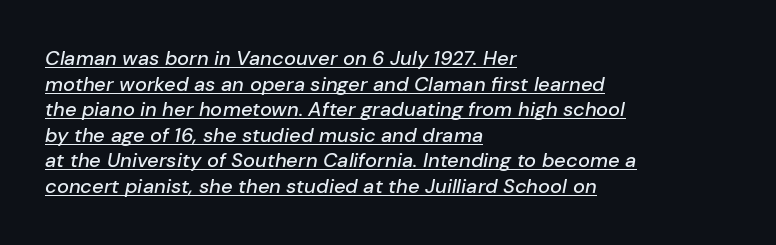
If you drew a ruler down the left edge, every line would touch it. Tracking here is standard; glyphs follow each other at the usual distance. Style check: oblique. The string is rendered with underlining switched on. Each new line begins a customary step beneath the previous one.
